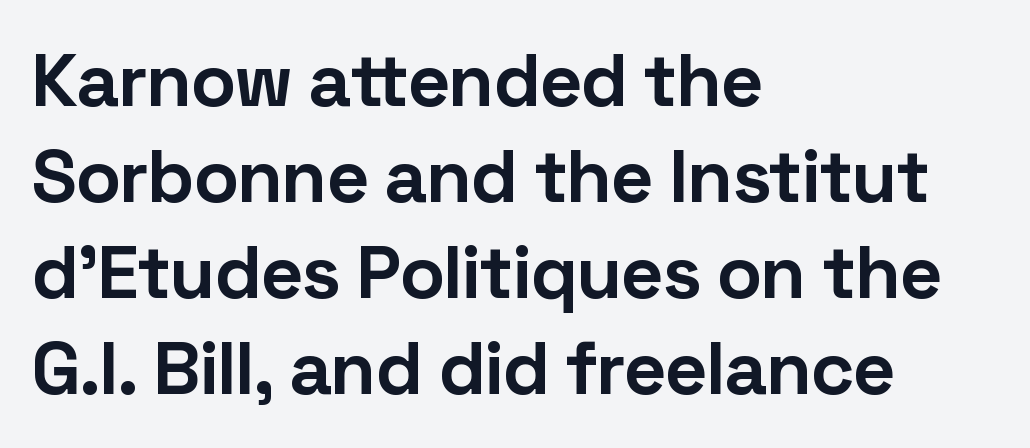
{"serif": "no", "italic": "no", "bold": "yes", "weight": "bold", "width": "normal", "stroke_contrast": "low", "x_height": "medium", "monospaced": "no", "underline": "no", "align": "left", "line_spacing": "normal", "line_spacing_ratio": 1.28, "letter_spacing": "normal", "letter_spacing_em": 0.0, "glyph_px": 75}
